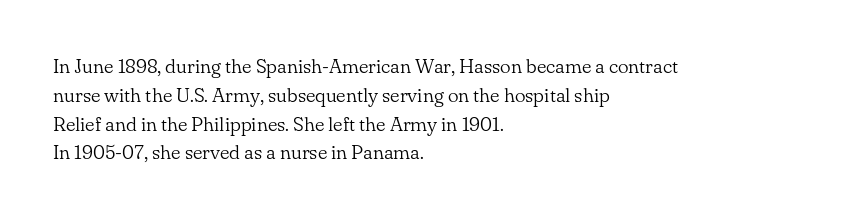
{"italic": "no", "bold": "no", "underline": "no", "align": "left", "line_spacing": "normal", "line_spacing_ratio": 1.44, "letter_spacing": "normal", "letter_spacing_em": 0.0, "glyph_px": 20}
